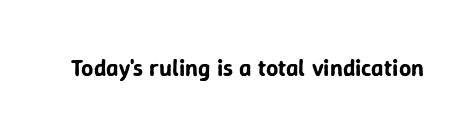
Observe the ordinary spacing: letters are neighbours, not strangers. Underline: absent. Rendered with straight, roman letterforms.
